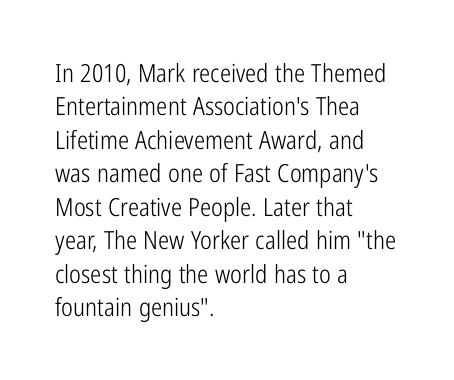
Notice how the stems are strictly vertical — no italics here. Clear beneath every line of the passage. Compared with typical paragraphs, the rows here are spaced about the same. The letters look calm and open, with moderate or lighter stems. Spacing between characters is what you'd get straight out of the box.
